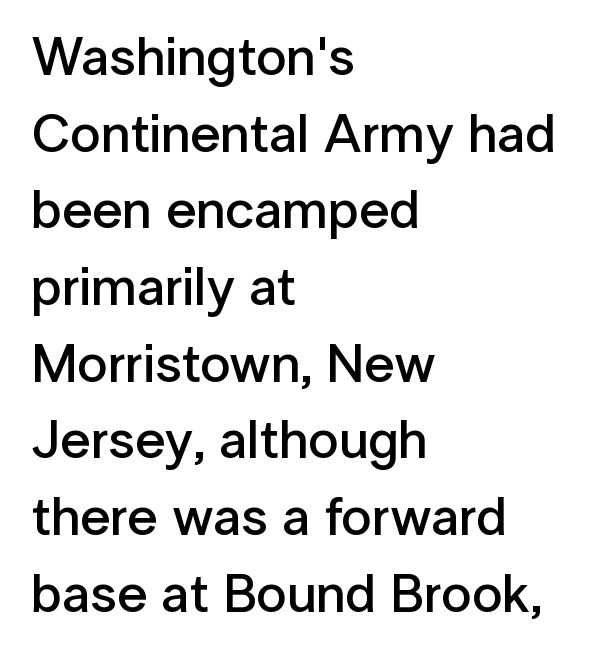
The image shows 54 px semibold sans-serif type, upright; set left-aligned, normal line spacing (1.42x), normal letter spacing, not underlined; low stroke contrast and a medium x-height.
